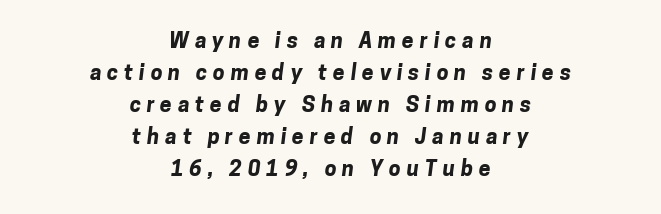
{"bold": "yes", "underline": "no", "align": "center", "line_spacing": "normal", "line_spacing_ratio": 1.52, "letter_spacing": "wide", "letter_spacing_em": 0.28, "glyph_px": 21}
